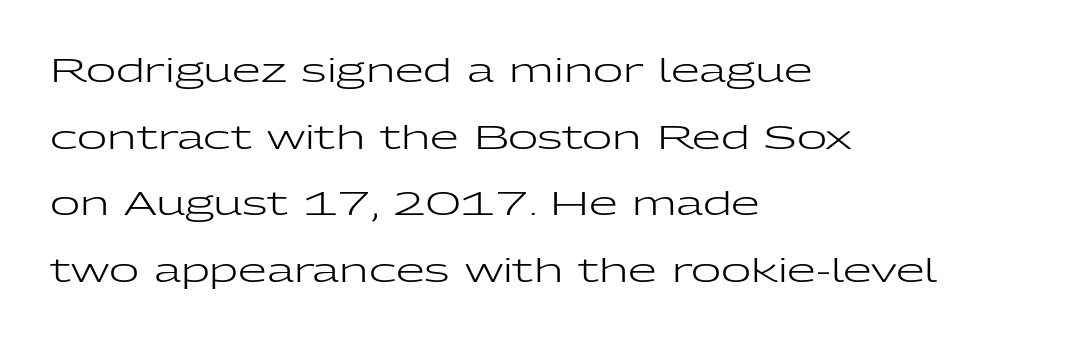
{"serif": "no", "italic": "no", "bold": "no", "weight": "regular", "width": "wide", "stroke_contrast": "low", "x_height": "medium", "monospaced": "no", "underline": "no", "align": "left", "line_spacing": "loose", "line_spacing_ratio": 2.02, "letter_spacing": "normal", "letter_spacing_em": 0.0, "glyph_px": 33}
